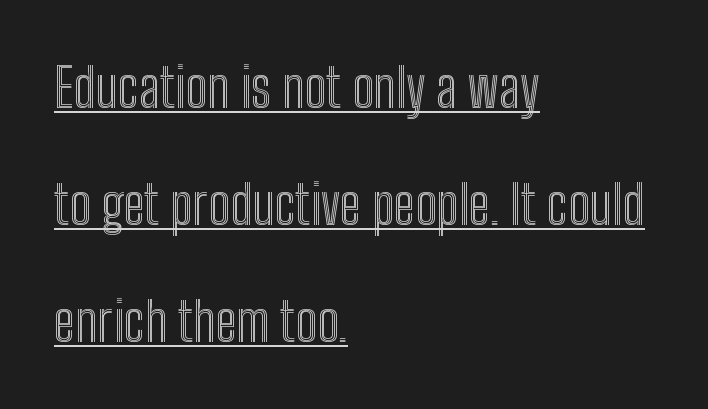
{"italic": "no", "width": "condensed", "x_height": "medium", "monospaced": "no", "underline": "yes", "align": "left", "line_spacing": "loose", "line_spacing_ratio": 2.17, "letter_spacing": "normal", "letter_spacing_em": 0.0, "glyph_px": 54}
